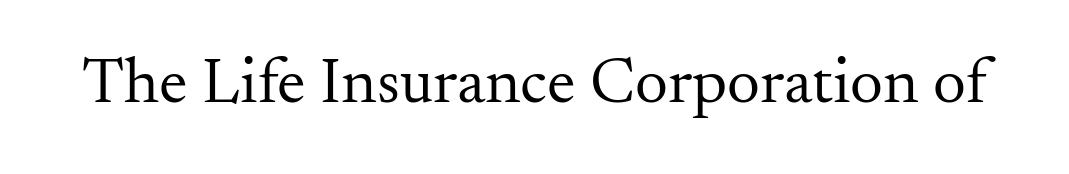
Q: Is the text bold? A: No.
Q: Is the text italic (slanted)? A: No, it is upright.
Q: Is the typeface a serif or a sans-serif typeface? A: Serif.
Q: Is the text underlined? A: No.
Q: Is the spacing between letters normal or unusually wide? A: Normal.
Q: Width (condensed, normal, or wide)? A: Normal.
Q: Stroke contrast? A: Medium.
Q: x-height? A: Small.
Q: Monospaced? A: No.
